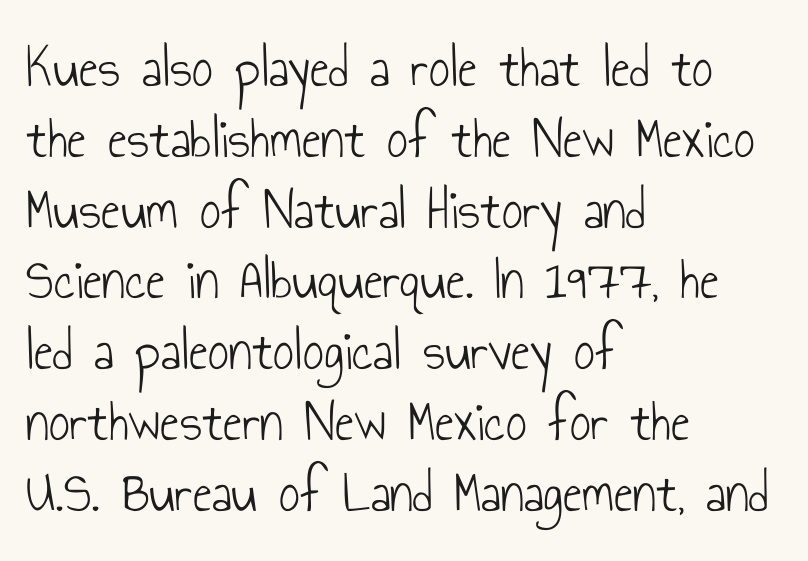
Descenders are the only things crossing below the line. You could call the tracking neutral — neither tight nor loose. This sample is left-justified, so line endings fall wherever the words run out. I'd call this a sans setting — the letters go barefoot. Spacing verdict: proportional, widths tailored to each character. The letters stand upright; this is a roman face.
